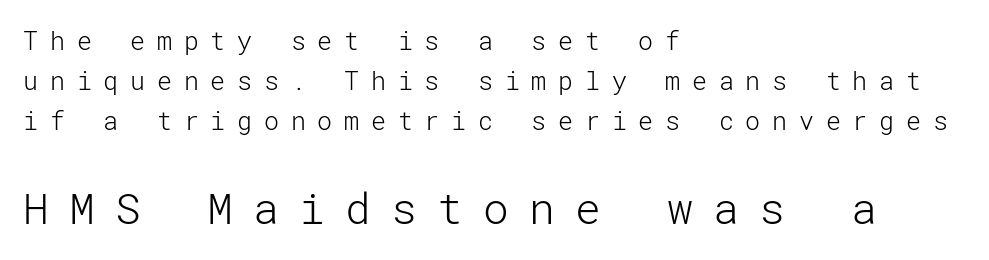
Type without underlining. One glance says typical: line gaps are just what's usual. You get the small type first, then a jump to larger type. The letters stand straight up with perfectly vertical stems. A sans-serif font was chosen for this passage. The typesetter chose a ragged-right arrangement here.
